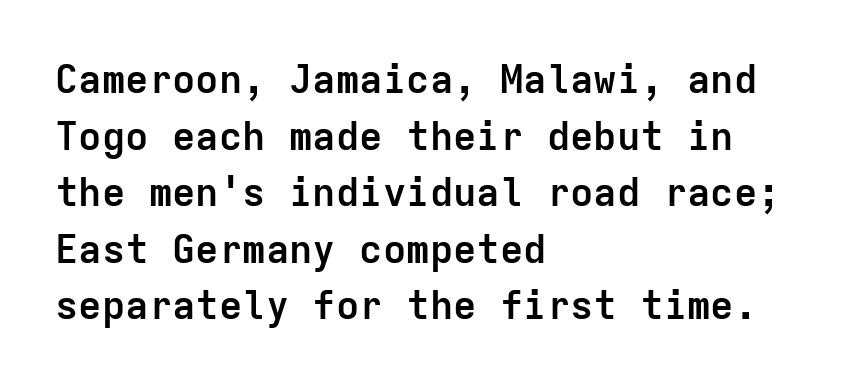
The image shows 39 px semibold sans-serif type, upright, monospaced; set left-aligned, normal line spacing (1.45x), normal letter spacing, not underlined; low stroke contrast and a medium x-height.
